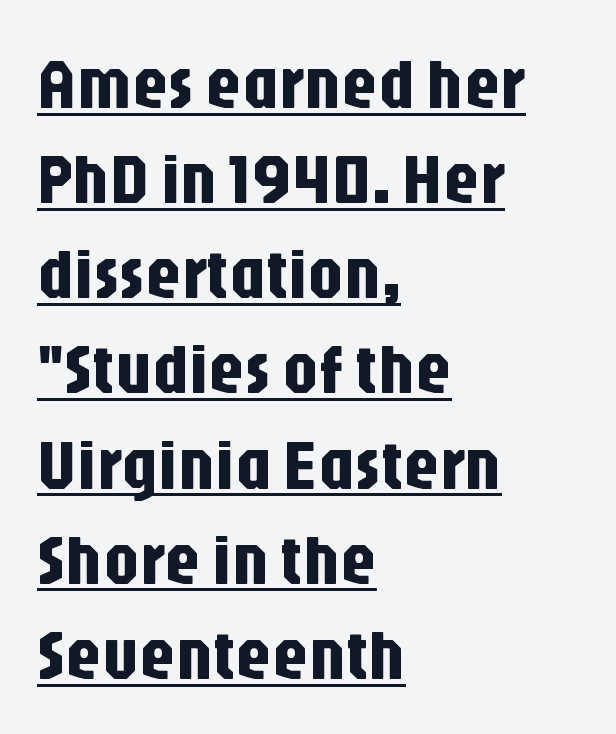
{"serif": "no", "italic": "no", "width": "condensed", "stroke_contrast": "low", "x_height": "large", "monospaced": "no", "underline": "yes", "align": "left", "line_spacing": "normal", "line_spacing_ratio": 1.34, "letter_spacing": "normal", "letter_spacing_em": 0.0, "glyph_px": 71}
